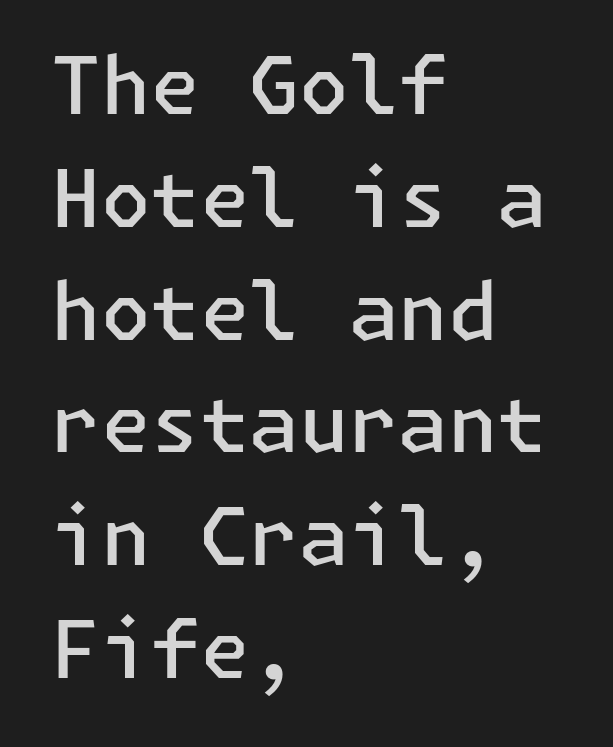
{"serif": "no", "italic": "no", "bold": "semi", "weight": "semibold", "width": "normal", "stroke_contrast": "low", "x_height": "medium", "underline": "no", "align": "left", "line_spacing": "normal", "line_spacing_ratio": 1.41, "letter_spacing": "normal", "letter_spacing_em": 0.0, "glyph_px": 80}
